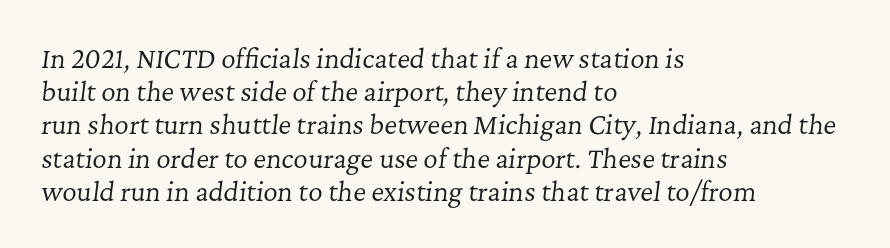
Q: Is the text bold? A: No.
Q: Is the text italic (slanted)? A: Yes, it leans right by about 7 degrees.
Q: Is the text underlined? A: No.
Q: How is the paragraph aligned? A: Left-aligned.
Q: Is the spacing between letters normal or unusually wide? A: Normal.
Q: Is the spacing between lines tight, normal or loose? A: Normal.
